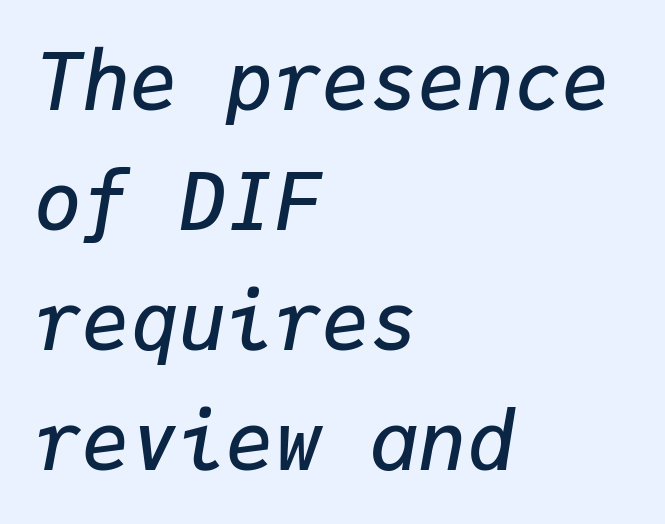
Inter-character spacing is left at the font's built-in metrics. Quick note: interline space is typical. These lines were composed using italics. These lines are rendered in a fixed-pitch font.
